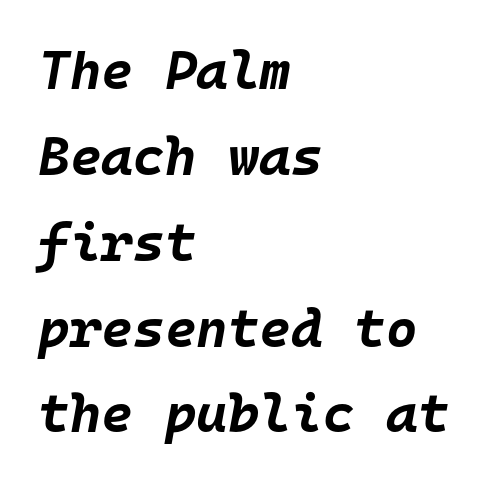
Designer's note — italics engaged. Honestly, the letter spacing is just normal — you wouldn't notice it. The passage shown is not underscored anywhere. Successive baselines arrive at the customary interval. Note the uniform advance width — an 'i' takes as much space as an 'm'.
